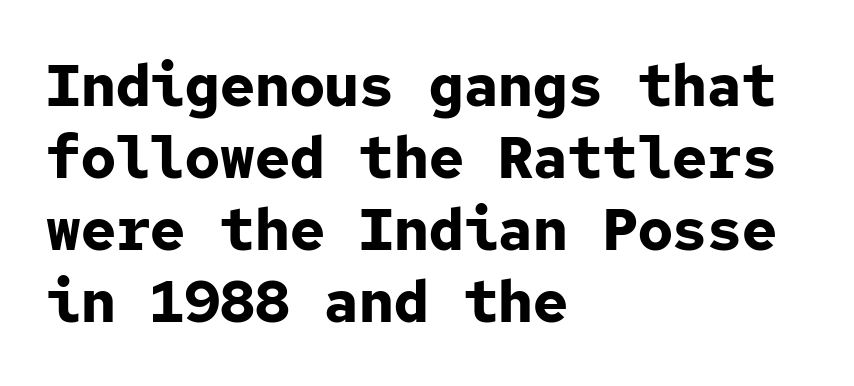
The image shows 58 px bold sans-serif type, upright, monospaced; set left-aligned, line spacing 1.24x, normal letter spacing, not underlined; low stroke contrast and a medium x-height.
